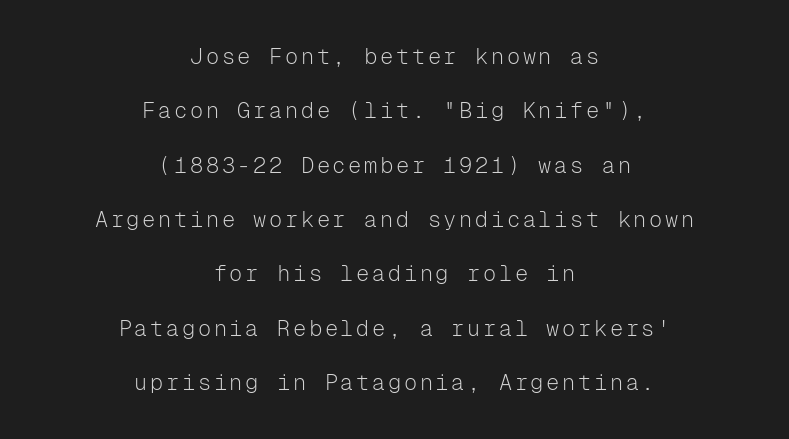
{"italic": "no", "bold": "no", "underline": "no", "align": "center", "line_spacing": "loose", "line_spacing_ratio": 2.47, "glyph_px": 22}
